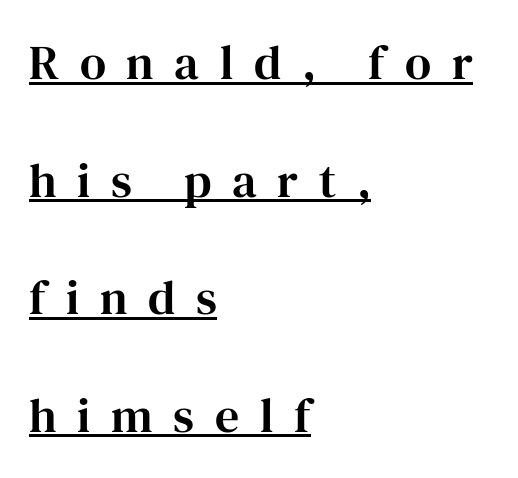
The typeface chosen for these lines features serifs. Glyph-to-glyph distance is far greater than everyday printed text. What's the leading like? Stretched, with rows far apart. This sample has the flowing, uneven cadence of proportional lettering. Does the copy run flush right? No — it runs flush left.
